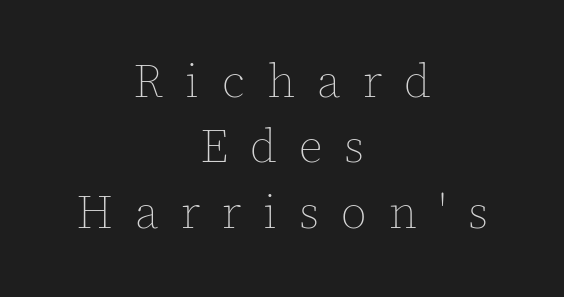
{"italic": "no", "bold": "no", "weight": "thin", "width": "normal", "x_height": "medium", "monospaced": "no", "underline": "no", "align": "center", "line_spacing": "normal", "line_spacing_ratio": 1.39, "letter_spacing": "wide", "letter_spacing_em": 0.47, "glyph_px": 47}
